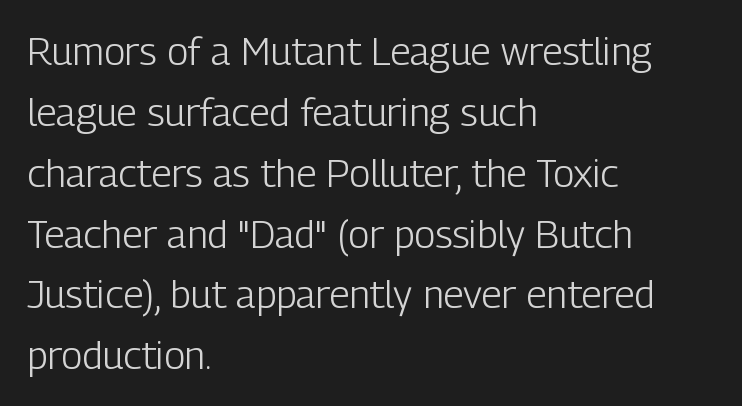
{"serif": "no", "italic": "no", "bold": "no", "weight": "light", "width": "condensed", "stroke_contrast": "low", "x_height": "medium", "monospaced": "no", "underline": "no", "align": "left", "line_spacing": "normal", "line_spacing_ratio": 1.56, "letter_spacing": "normal", "letter_spacing_em": 0.0, "glyph_px": 39}
